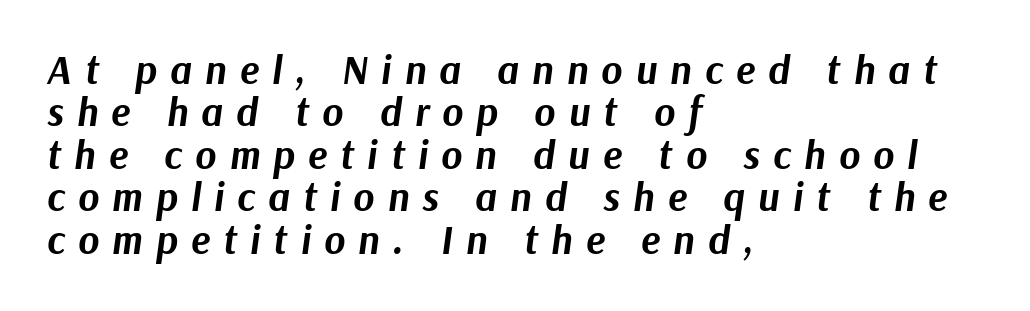
The image shows 40 px bold type, italic (leaning right); set left-aligned, tight line spacing (1.06x), unusually wide letter spacing (+0.33 em), not underlined; medium stroke contrast and a medium x-height.
